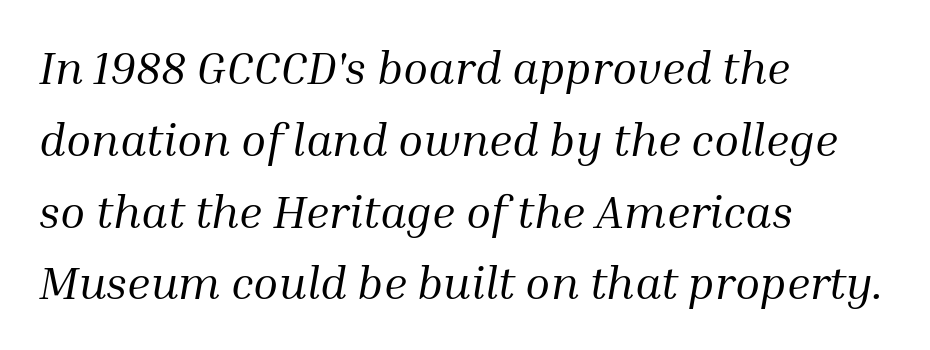
The image shows 46 px regular-weight serif type, italic (leaning right); set left-aligned, normal line spacing (1.56x), normal letter spacing, not underlined; medium stroke contrast and a medium x-height.
